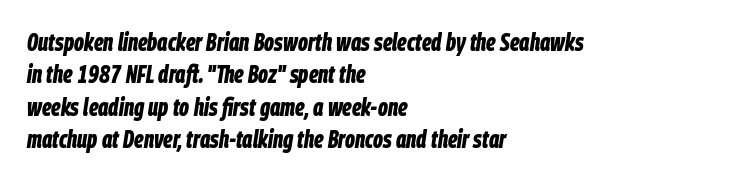
Q: Is the text bold? A: Yes.
Q: Is the text italic (slanted)? A: Yes, it leans right by about 9 degrees.
Q: Is the text underlined? A: No.
Q: How is the paragraph aligned? A: Left-aligned.
Q: Is the spacing between letters normal or unusually wide? A: Normal.
Q: Is the spacing between lines tight, normal or loose? A: Normal.
